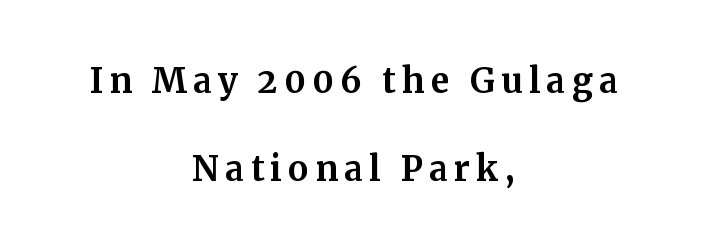
{"serif": "yes", "italic": "no", "width": "normal", "stroke_contrast": "medium", "x_height": "medium", "monospaced": "no", "underline": "no", "align": "center", "line_spacing": "loose", "line_spacing_ratio": 1.92, "glyph_px": 46}
